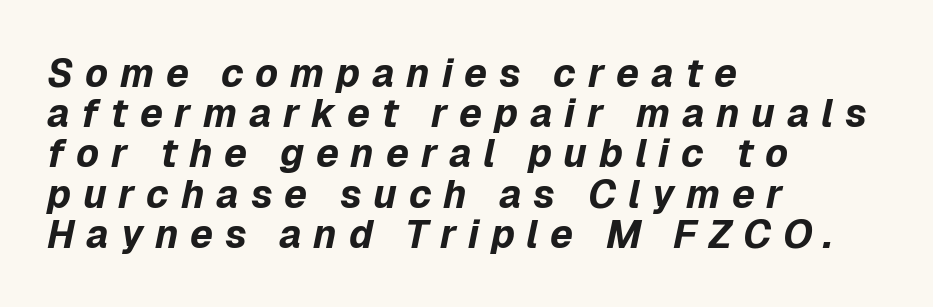
{"italic": "yes", "lean": "right", "slant_degrees": 12, "bold": "yes", "weight": "bold", "width": "normal", "stroke_contrast": "low", "x_height": "medium", "monospaced": "no", "underline": "no", "align": "left", "line_spacing": "tight", "line_spacing_ratio": 1.03, "letter_spacing": "wide", "letter_spacing_em": 0.3, "glyph_px": 39}
